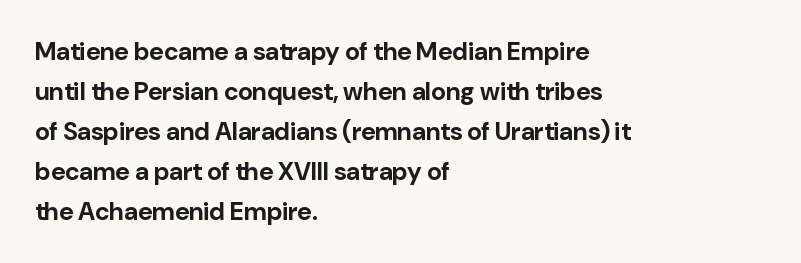
The image shows 25 px bold type, upright; set left-aligned, normal line spacing (1.6x), normal letter spacing, not underlined.
